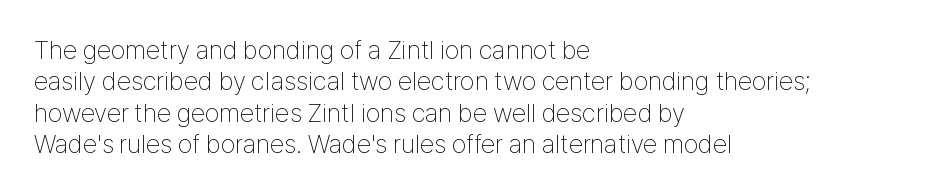
What stands out about the letter spacing? Nothing — it is the standard amount. The rendering anchors every line to the left-hand side. A light-to-regular cut is what we see here. Ordinary non-slanted type is in use.
